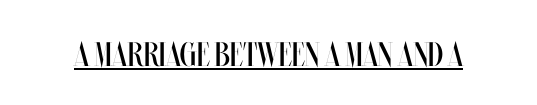
The image shows 34 px regular-weight, condensed type, upright; set normal letter spacing, underlined; medium stroke contrast and a large x-height.
